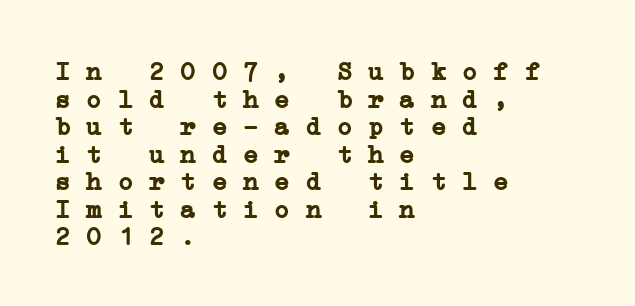
Q: Is the text bold? A: Yes.
Q: Is the text underlined? A: No.
Q: How is the paragraph aligned? A: Left-aligned.
Q: Is the spacing between letters normal or unusually wide? A: Normal.
Q: Is the spacing between lines tight, normal or loose? A: Tight.
